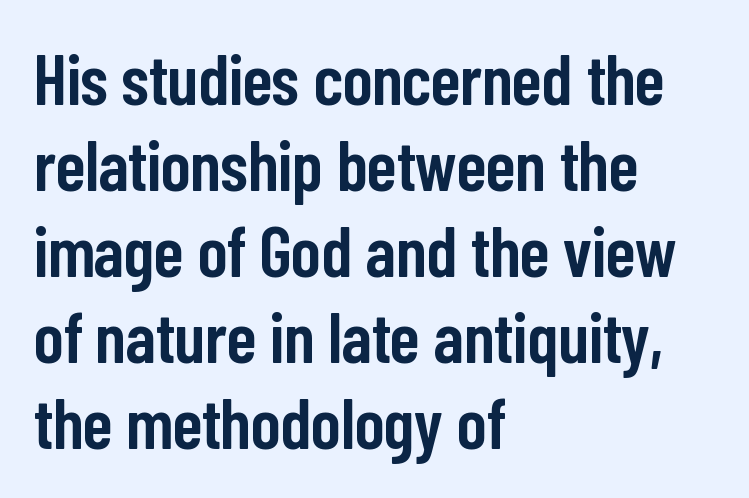
Q: Is the text bold? A: Semi-bold.
Q: Is the text italic (slanted)? A: No, it is upright.
Q: Is the typeface a serif or a sans-serif typeface? A: Sans-serif.
Q: Is the text underlined? A: No.
Q: How is the paragraph aligned? A: Left-aligned.
Q: Is the spacing between letters normal or unusually wide? A: Normal.
Q: Width (condensed, normal, or wide)? A: Condensed.
Q: Stroke contrast? A: Low.
Q: x-height? A: Medium.
Q: Monospaced? A: No.
